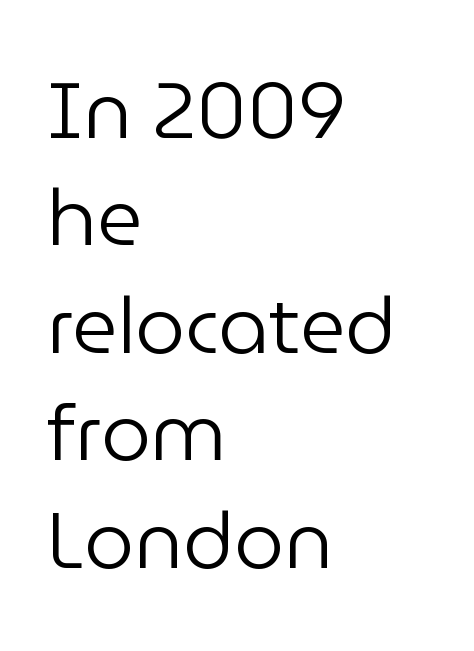
Q: Is the text bold? A: No.
Q: Is the text italic (slanted)? A: No, it is upright.
Q: Is the typeface a serif or a sans-serif typeface? A: Sans-serif.
Q: Is the text underlined? A: No.
Q: How is the paragraph aligned? A: Left-aligned.
Q: Is the spacing between letters normal or unusually wide? A: Normal.
Q: Is the spacing between lines tight, normal or loose? A: Normal.
Q: Width (condensed, normal, or wide)? A: Normal.
Q: Stroke contrast? A: Low.
Q: x-height? A: Medium.
Q: Monospaced? A: No.
